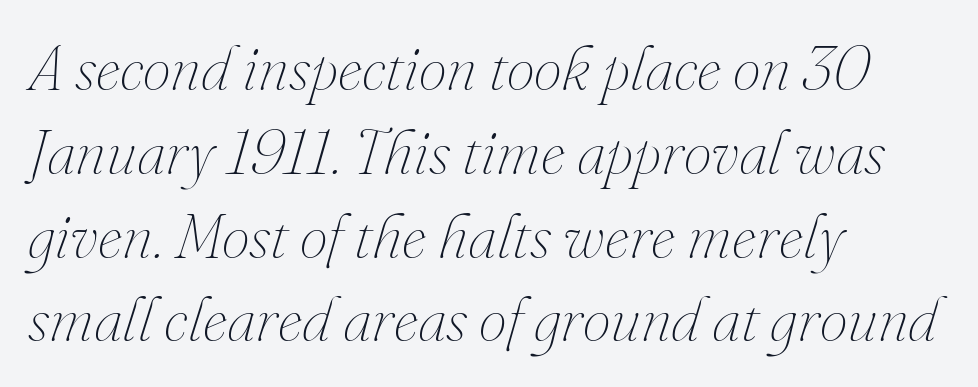
The image shows 63 px thin type, italic (leaning right); set left-aligned, normal line spacing (1.33x), normal letter spacing, not underlined; medium stroke contrast and a small x-height.
